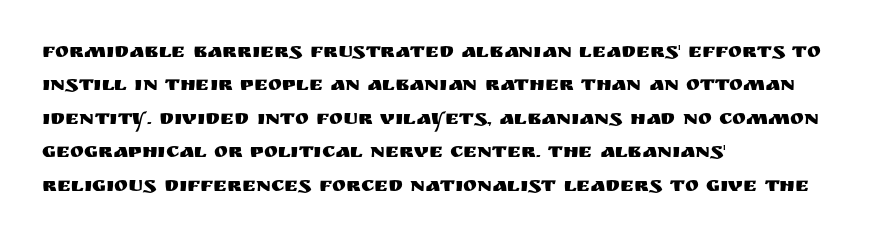
The image shows 21 px text type, upright; set left-aligned, normal line spacing (1.59x), normal letter spacing, not underlined.
